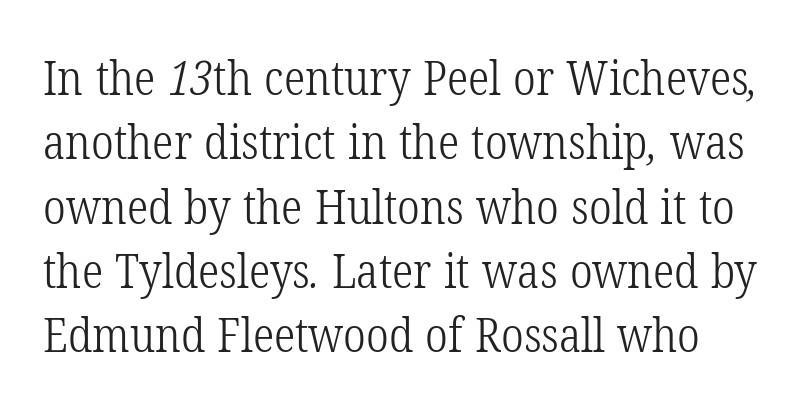
The image shows 48 px light, condensed serif type; set normal line spacing (1.34x), normal letter spacing, not underlined; low stroke contrast and a medium x-height.
